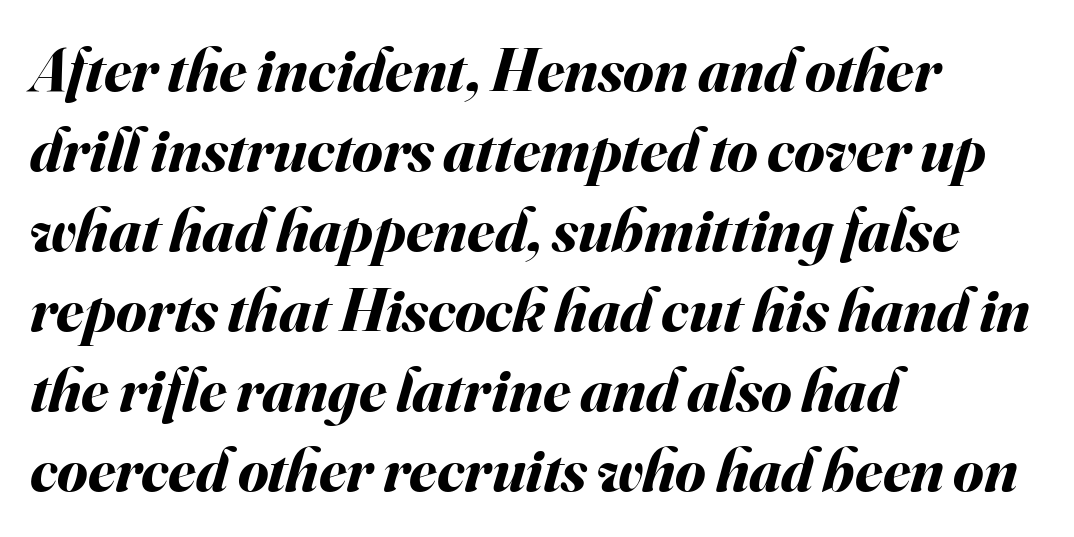
{"italic": "yes", "lean": "right", "slant_degrees": 16, "bold": "yes", "weight": "bold", "width": "normal", "stroke_contrast": "medium", "x_height": "small", "monospaced": "no", "underline": "no", "align": "left", "line_spacing": "normal", "line_spacing_ratio": 1.29, "letter_spacing": "normal", "letter_spacing_em": 0.0, "glyph_px": 62}
